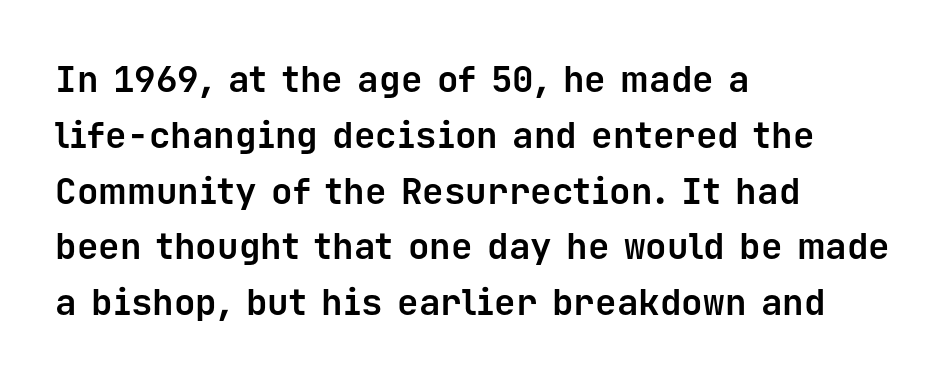
The image shows 36 px bold sans-serif type, upright, monospaced; set left-aligned, normal line spacing (1.55x), normal letter spacing, not underlined; low stroke contrast and a medium x-height.
